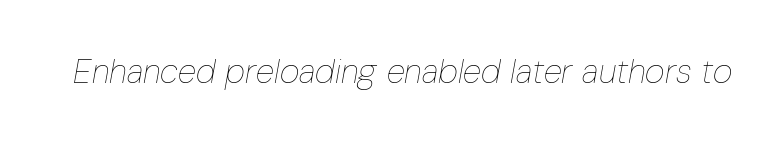
The image shows 34 px thin, condensed type, italic (leaning right); set normal letter spacing, not underlined; low stroke contrast and a medium x-height.
